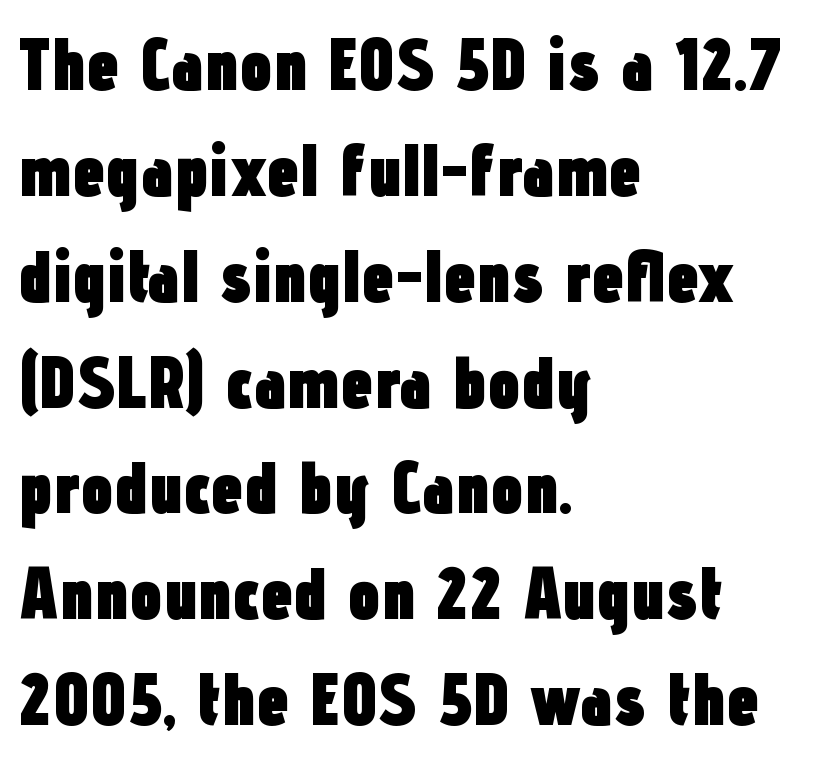
The image shows 73 px heavy, condensed sans-serif type, upright; set left-aligned, normal line spacing (1.45x), normal letter spacing, not underlined; low stroke contrast and a medium x-height.
